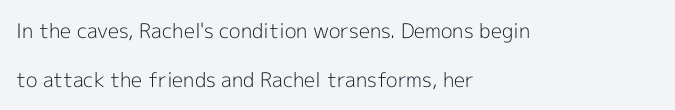
{"italic": "no", "bold": "no", "underline": "no", "align": "left", "line_spacing": "loose", "line_spacing_ratio": 2.43, "letter_spacing": "normal", "letter_spacing_em": 0.0, "glyph_px": 20}
